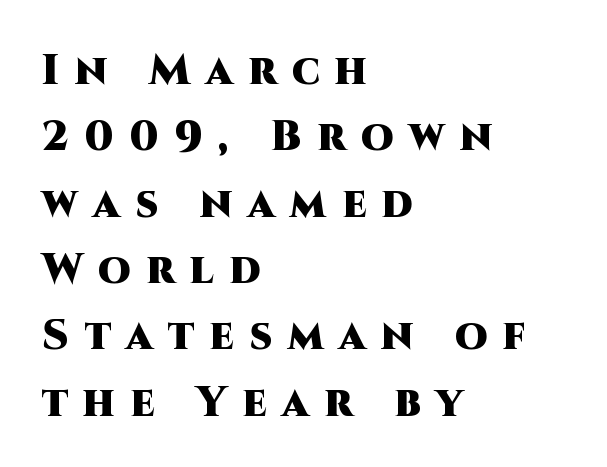
Quick note: not italic, upright. In terms of letterform style, serifs are entirely absent. What weight is shown? A full bold with thick strokes. Proportional: the letters do not fall into vertical columns. These lines are set flush left with a ragged right edge.
